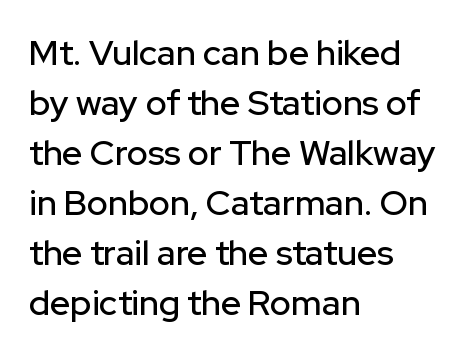
The passage shown is typed in a proportional face where columns would drift. No word sits above an underline. The lines are quadded left. The typography opts for an upright posture over an oblique one. Unlike a traditional serif, this face leaves its strokes unadorned. One glance says typical: line gaps are just what's usual.
